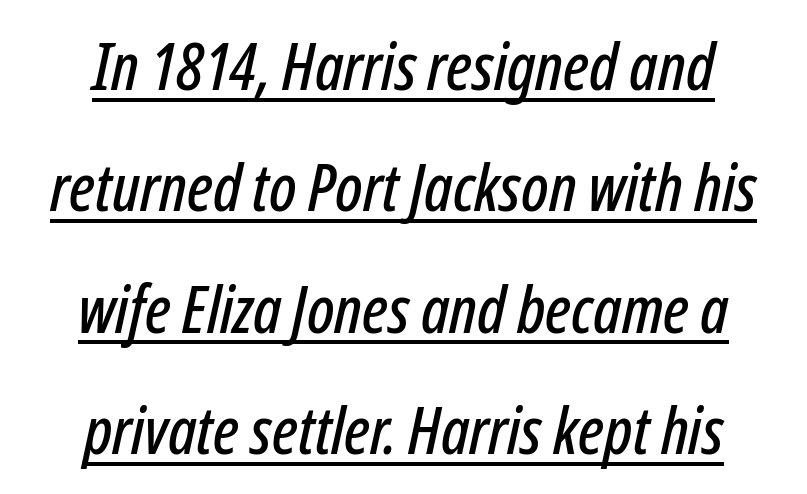
Here the designer chose a conventional face with non-uniform glyph widths. Is the block centered? Yes — each line is placed symmetrically about the middle. The face used here appears with an underline applied. Letter spacing: default. The face used here has a pronounced slope to its letters.
